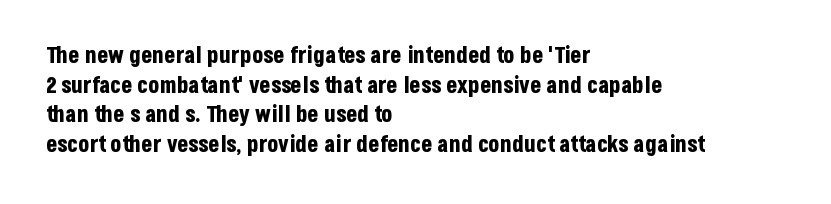
Is there any slant? The stems are plumb. Nothing unusual about the tracking: characters are spaced as the font intends. These words are printed bold, with thick strokes throughout. Evenly set lines give the paragraph a standard silhouette.
